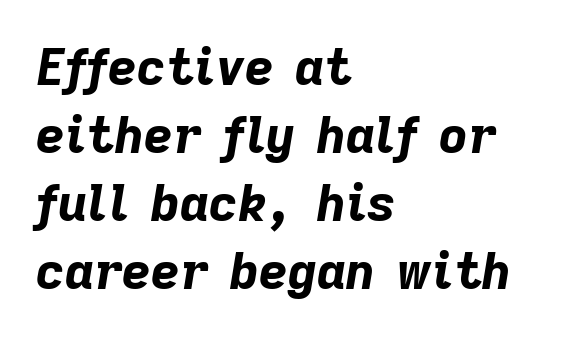
The image shows 50 px bold type, italic (leaning right); set left-aligned, normal line spacing (1.36x), normal letter spacing, not underlined; low stroke contrast and a medium x-height.
